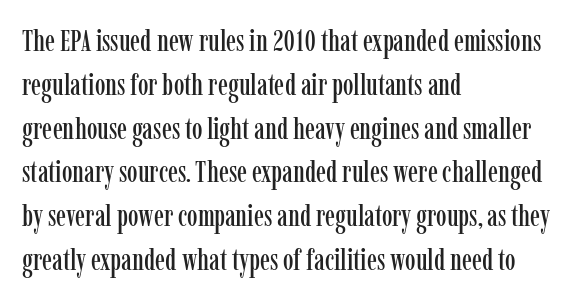
{"serif": "yes", "italic": "no", "width": "condensed", "stroke_contrast": "low", "x_height": "medium", "monospaced": "no", "underline": "no", "align": "left", "line_spacing": "normal", "line_spacing_ratio": 1.46, "letter_spacing": "normal", "letter_spacing_em": 0.0, "glyph_px": 30}
